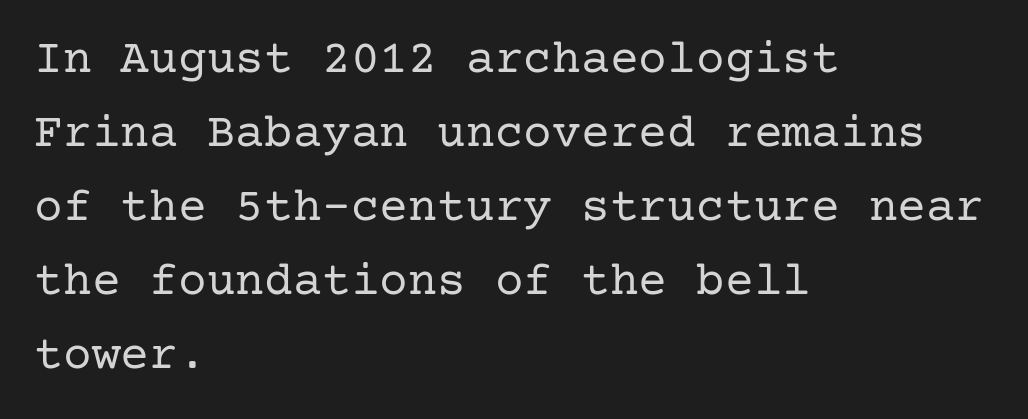
The image shows 48 px regular-weight serif type, upright; set left-aligned, normal line spacing (1.54x), normal letter spacing, not underlined; low stroke contrast and a medium x-height.
